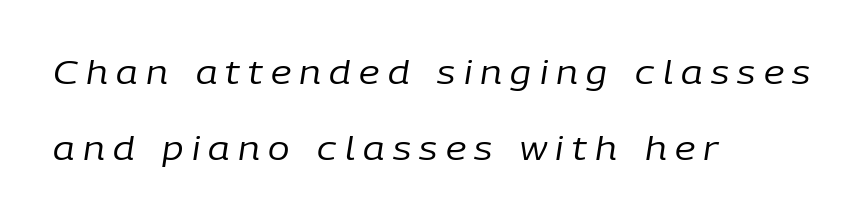
Q: Is the text bold? A: No.
Q: Is the text italic (slanted)? A: Yes, it leans right by about 9 degrees.
Q: Is the text underlined? A: No.
Q: How is the paragraph aligned? A: Left-aligned.
Q: Is the spacing between letters normal or unusually wide? A: Unusually wide.
Q: Is the spacing between lines tight, normal or loose? A: Loose.
Q: Width (condensed, normal, or wide)? A: Normal.
Q: Stroke contrast? A: Low.
Q: x-height? A: Medium.
Q: Monospaced? A: No.
